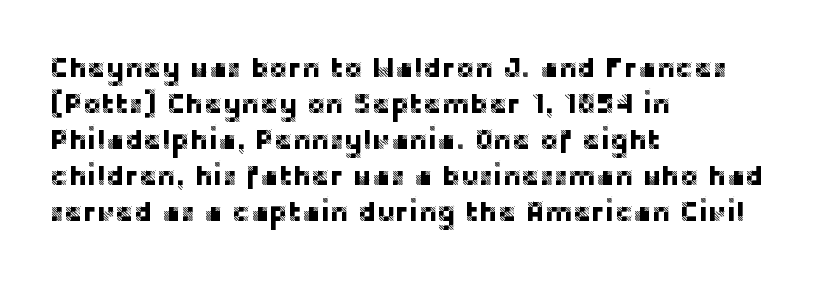
Q: Is the text italic (slanted)? A: No, it is upright.
Q: Is the typeface a serif or a sans-serif typeface? A: Sans-serif.
Q: Is the text underlined? A: No.
Q: How is the paragraph aligned? A: Left-aligned.
Q: Is the spacing between letters normal or unusually wide? A: Normal.
Q: Is the spacing between lines tight, normal or loose? A: Normal.
Q: Width (condensed, normal, or wide)? A: Normal.
Q: Stroke contrast? A: Low.
Q: x-height? A: Large.
Q: Monospaced? A: No.
